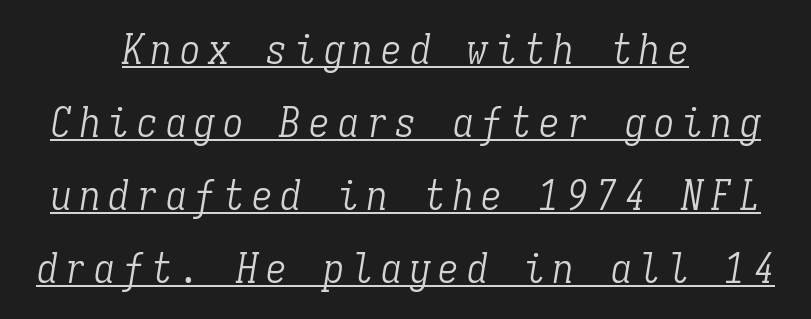
{"serif": "yes", "italic": "yes", "lean": "right", "slant_degrees": 9, "bold": "no", "weight": "light", "width": "condensed", "stroke_contrast": "low", "x_height": "medium", "monospaced": "yes", "underline": "yes", "align": "center", "line_spacing_ratio": 1.78, "letter_spacing": "wide", "letter_spacing_em": 0.2, "glyph_px": 41}
